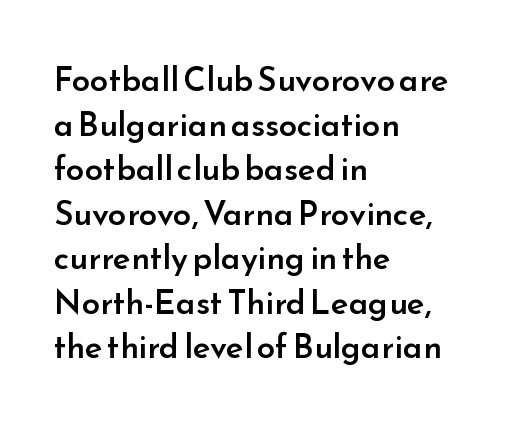
Q: Is the text bold? A: Semi-bold.
Q: Is the text italic (slanted)? A: No, it is upright.
Q: Is the typeface a serif or a sans-serif typeface? A: Sans-serif.
Q: Is the text underlined? A: No.
Q: How is the paragraph aligned? A: Left-aligned.
Q: Is the spacing between letters normal or unusually wide? A: Normal.
Q: Is the spacing between lines tight, normal or loose? A: Normal.
Q: Width (condensed, normal, or wide)? A: Normal.
Q: Stroke contrast? A: Low.
Q: x-height? A: Small.
Q: Monospaced? A: No.
